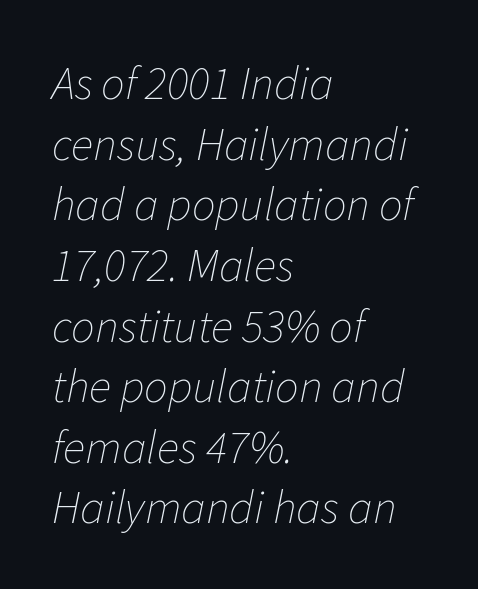
{"italic": "yes", "lean": "right", "slant_degrees": 11, "bold": "no", "weight": "thin", "width": "normal", "stroke_contrast": "low", "x_height": "medium", "monospaced": "no", "underline": "no", "align": "left", "line_spacing": "normal", "line_spacing_ratio": 1.29, "letter_spacing": "normal", "letter_spacing_em": 0.0, "glyph_px": 47}
